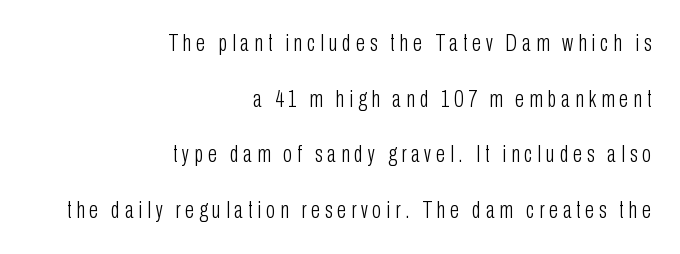
Q: Is the text bold? A: No.
Q: Is the text italic (slanted)? A: No, it is upright.
Q: Is the text underlined? A: No.
Q: How is the paragraph aligned? A: Right-aligned.
Q: Is the spacing between letters normal or unusually wide? A: Unusually wide.
Q: Is the spacing between lines tight, normal or loose? A: Loose.
